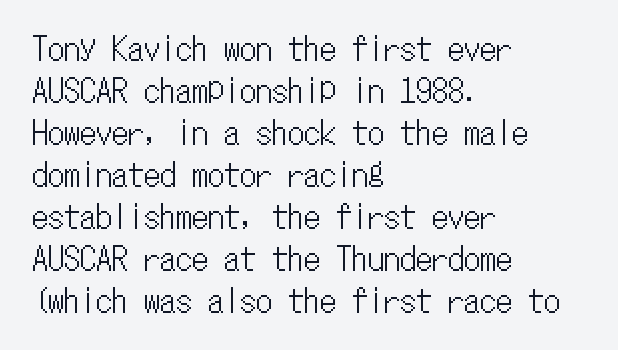
{"italic": "no", "width": "condensed", "stroke_contrast": "low", "x_height": "medium", "monospaced": "yes", "underline": "no", "align": "left", "line_spacing": "normal", "line_spacing_ratio": 1.31, "letter_spacing": "normal", "letter_spacing_em": 0.0, "glyph_px": 32}
